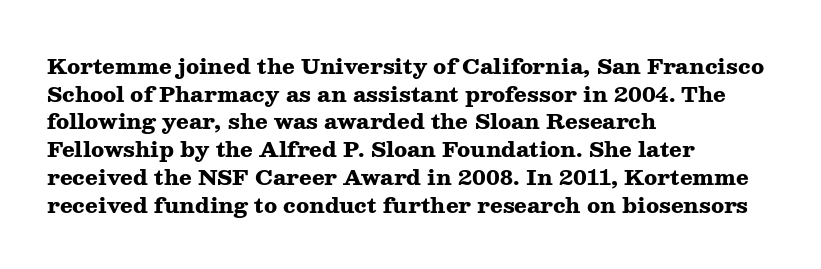
{"italic": "no", "bold": "yes", "underline": "no", "align": "left", "line_spacing": "normal", "line_spacing_ratio": 1.32, "letter_spacing": "normal", "letter_spacing_em": 0.0, "glyph_px": 21}
